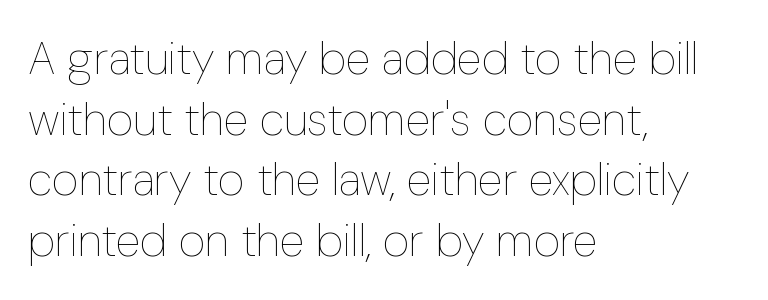
{"italic": "no", "bold": "no", "weight": "thin", "width": "condensed", "stroke_contrast": "low", "x_height": "medium", "monospaced": "no", "underline": "no", "align": "left", "line_spacing": "normal", "line_spacing_ratio": 1.32, "letter_spacing": "normal", "letter_spacing_em": 0.0, "glyph_px": 46}
